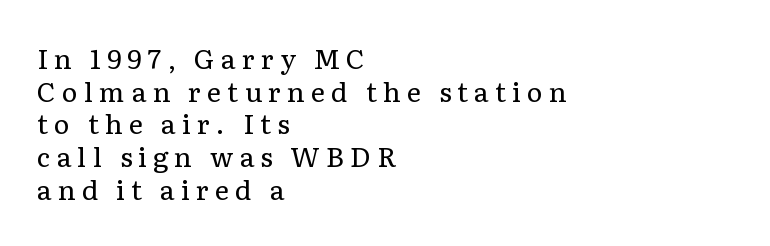
Unlike italic type, these characters show no tilt at all. Students, note that the glyphs here are deliberately spaced far apart. A classic flush-left, rag-right setting is used for this passage. Any mark beneath the type? The region is blank. Stroke mass is kept to a normal reading level or below.
